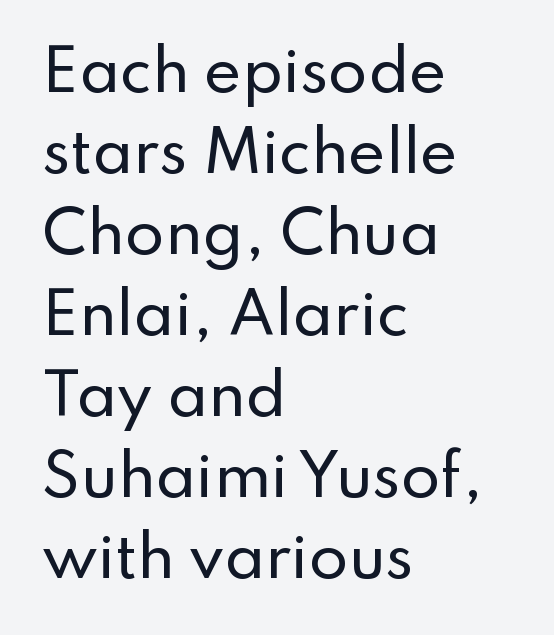
Regarding leading, the lines here are spaced in the standard way. The font family rendered here belongs to the sans-serif group. Rendered with straight, roman letterforms. Every row of glyphs begins at an identical x-position on the left.
